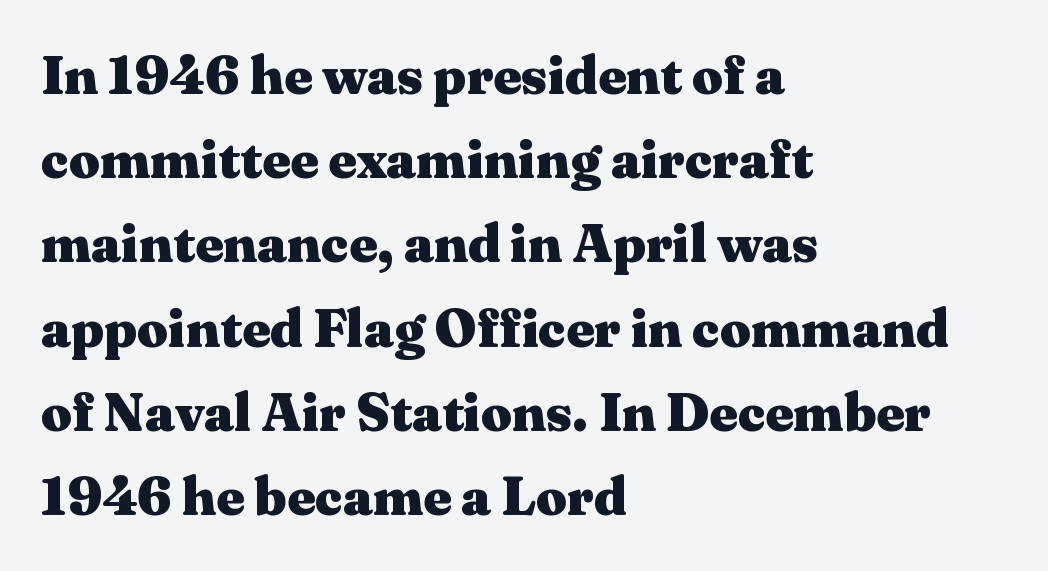
Q: Is the text bold? A: Yes.
Q: Is the text italic (slanted)? A: No, it is upright.
Q: Is the typeface a serif or a sans-serif typeface? A: Serif.
Q: Is the text underlined? A: No.
Q: How is the paragraph aligned? A: Left-aligned.
Q: Is the spacing between letters normal or unusually wide? A: Normal.
Q: Is the spacing between lines tight, normal or loose? A: Normal.
Q: Width (condensed, normal, or wide)? A: Wide.
Q: Stroke contrast? A: Medium.
Q: x-height? A: Medium.
Q: Monospaced? A: No.
